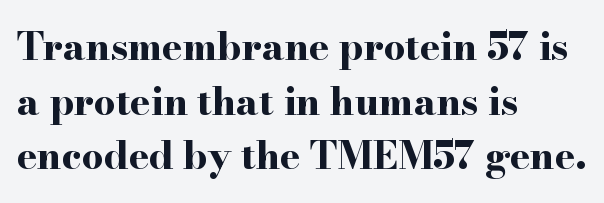
Lines of text with bare space underneath. The passage shown has conventional tracking throughout. This sample keeps an unexceptional amount of space between lines. Horizontally, the lines are justified to the leading edge only.
